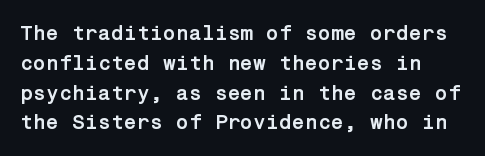
Tracking value appears to be zero — textbook default spacing. Typographic density is high because the face is bold. You can tell it's not italic because the verticals are truly vertical. Summary of vertical rhythm: regular, with standard interline spacing.
